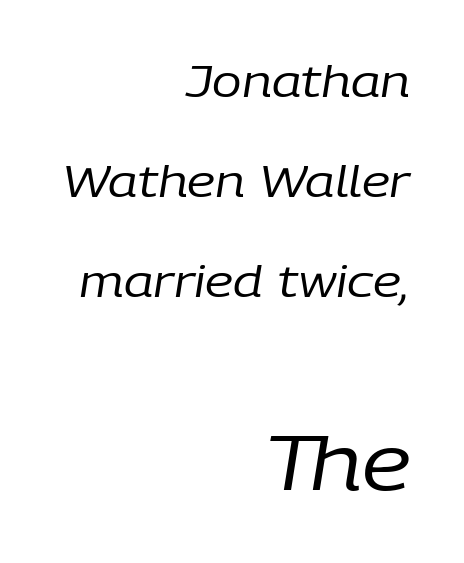
Q: Is the text bold? A: No.
Q: Is the text italic (slanted)? A: Yes, it leans right by about 9 degrees.
Q: Is the text underlined? A: No.
Q: How is the paragraph aligned? A: Right-aligned.
Q: Is the spacing between letters normal or unusually wide? A: Normal.
Q: Is the spacing between lines tight, normal or loose? A: Loose.
Q: Which block of text is set in a larger size, the first (top) or the second (bottom)? A: The second (bottom) one.
Q: Width (condensed, normal, or wide)? A: Normal.
Q: Stroke contrast? A: Low.
Q: x-height? A: Medium.
Q: Monospaced? A: No.
